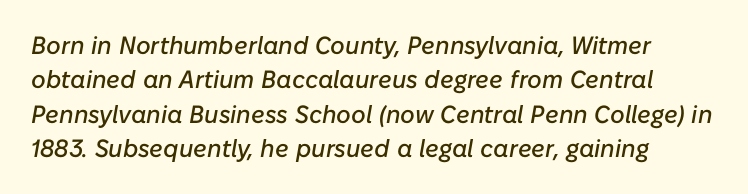
Short note: letters normally spaced. Emphasis-style slanted type is in use. The space directly below the letters is spotless. Vertical spacing — default.
